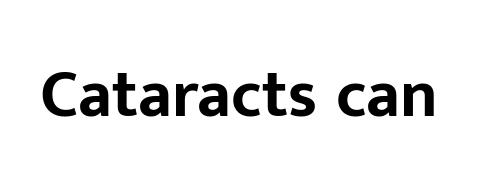
Only glyphs here, with clear space below each row. You'd pick this weight for a headline — it's a proper bold. These lines are rendered in a variable-pitch font. Nothing unusual about the tracking: characters are spaced as the font intends.
